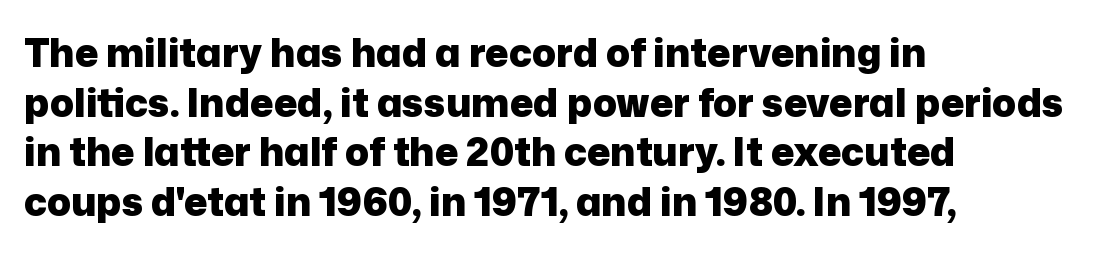
The image shows 39 px heavy sans-serif type, upright; set left-aligned, normal line spacing (1.27x), normal letter spacing, not underlined; low stroke contrast and a medium x-height.
